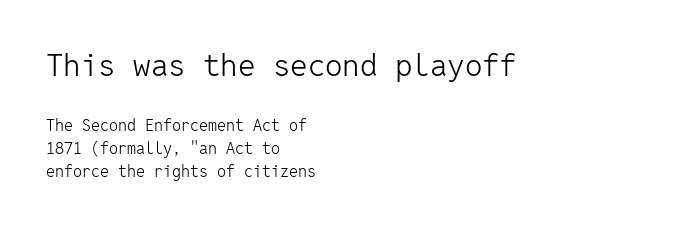
{"serif": "no", "italic": "no", "bold": "no", "weight": "light", "width": "normal", "stroke_contrast": "low", "x_height": "medium", "monospaced": "yes", "underline": "no", "align": "left", "line_spacing": "normal", "line_spacing_ratio": 1.43, "letter_spacing": "normal", "letter_spacing_em": 0.0, "larger_block": "first", "size_ratio": 1.94, "glyph_px": 31}
